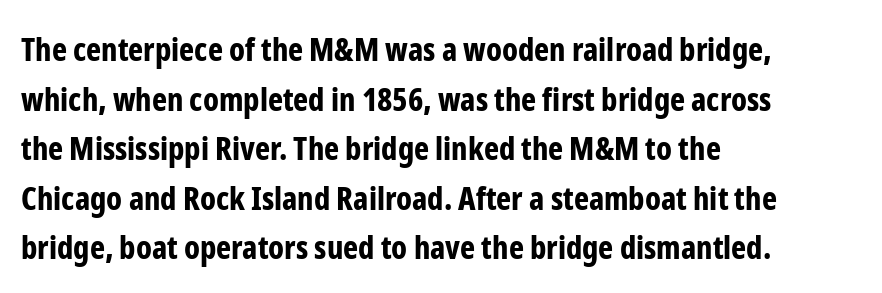
Q: Is the text bold? A: Yes.
Q: Is the text italic (slanted)? A: No, it is upright.
Q: Is the typeface a serif or a sans-serif typeface? A: Sans-serif.
Q: Is the text underlined? A: No.
Q: How is the paragraph aligned? A: Left-aligned.
Q: Is the spacing between letters normal or unusually wide? A: Normal.
Q: Is the spacing between lines tight, normal or loose? A: Normal.
Q: Width (condensed, normal, or wide)? A: Condensed.
Q: Stroke contrast? A: Low.
Q: x-height? A: Medium.
Q: Monospaced? A: No.
